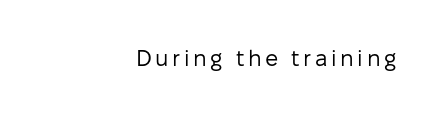
{"italic": "no", "bold": "no", "underline": "no", "align": "right", "glyph_px": 22}
